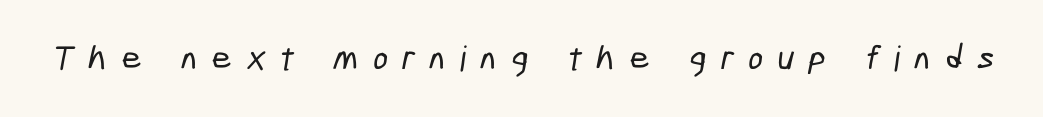
{"serif": "no", "width": "condensed", "stroke_contrast": "low", "x_height": "medium", "monospaced": "no", "underline": "no", "letter_spacing": "wide", "letter_spacing_em": 0.42, "glyph_px": 35}
